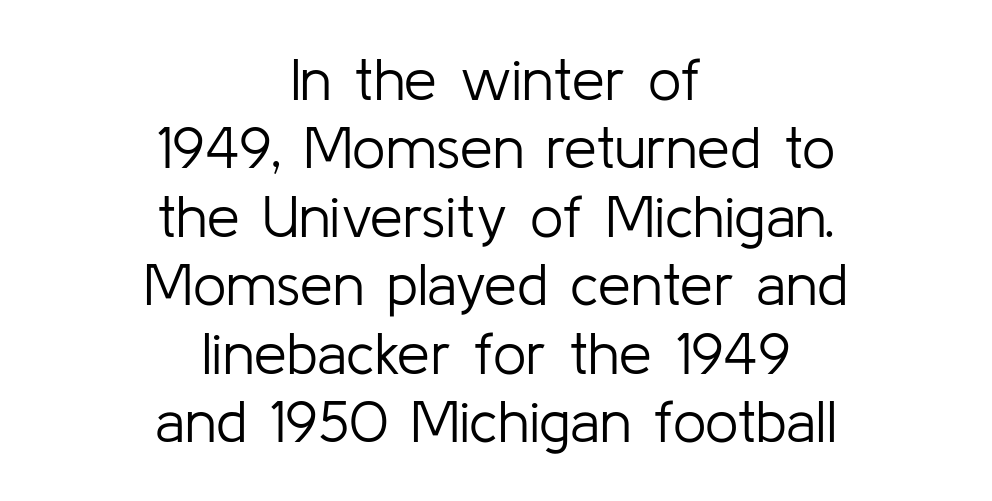
{"serif": "no", "italic": "no", "bold": "no", "weight": "light", "width": "normal", "stroke_contrast": "low", "x_height": "medium", "monospaced": "no", "underline": "no", "align": "center", "line_spacing_ratio": 1.16, "letter_spacing": "normal", "letter_spacing_em": 0.0, "glyph_px": 59}
